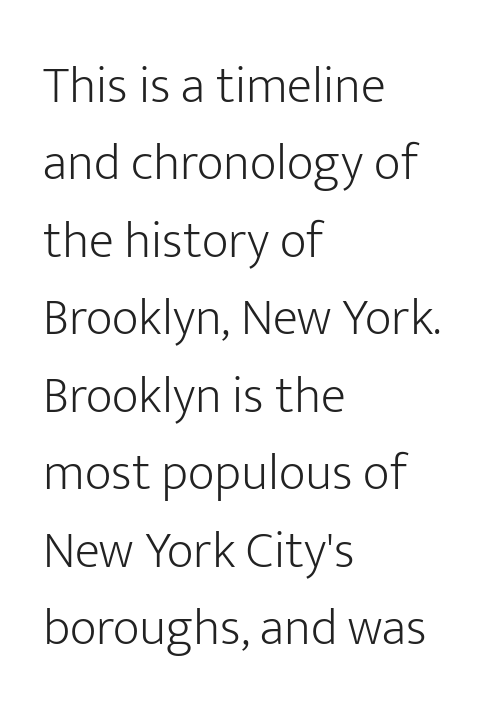
The image shows 52 px light sans-serif type, upright; set left-aligned, normal line spacing (1.49x), normal letter spacing, not underlined; low stroke contrast and a medium x-height.
